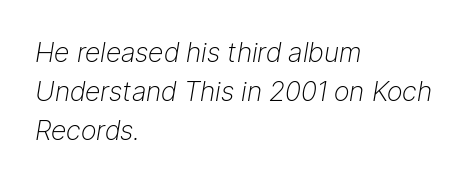
Which margin do the lines hug? The left one — the right edge is uneven. In terms of letterspacing, this is plain default setting. A typesetter would call this leading conventional body-copy spacing. If you drew a line through each stem, it would be angled. Summary of weight: not heavy and not bold. Type without underlining.
